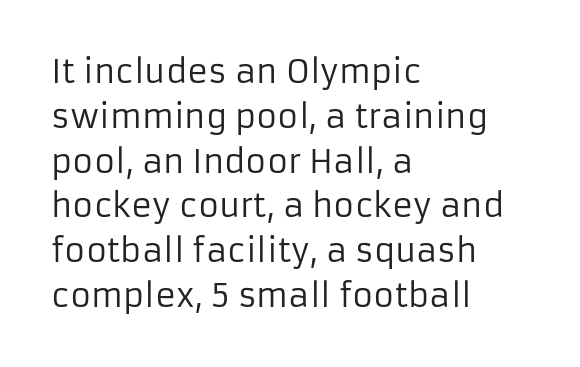
The image shows 32 px regular-weight sans-serif type, upright; set left-aligned, normal line spacing (1.4x), normal letter spacing, not underlined; low stroke contrast and a medium x-height.
